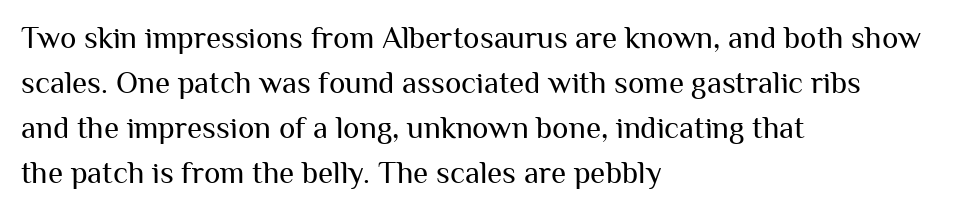
Rule under the text: the space is simply empty. This reads as an unemphasized weight, regular at the heaviest. Notice how descenders clear the ascenders below comfortably — that's standard leading. Each word holds together tightly as a unit, with standard inter-letter gaps. Serif or sans? Sans — the stroke terminals are bare.
